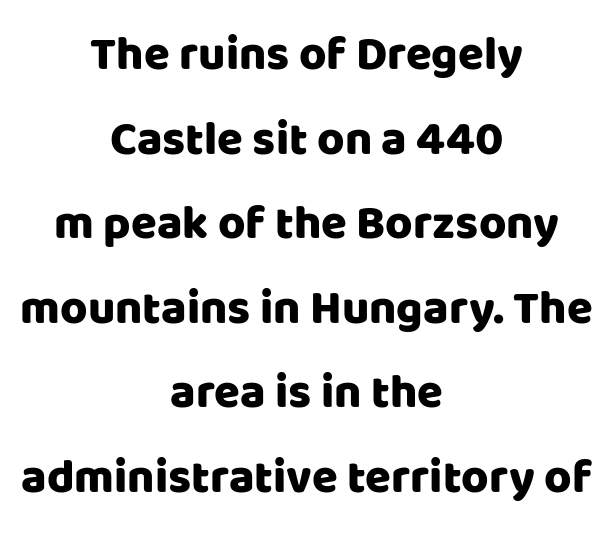
Each letter keeps its own natural width here, so spacing adapts to shape. The font's upright variant was chosen for this text. Bare-footed words on every line. The font family rendered here belongs to the sans-serif group. The compositor balanced each line on the midline.
